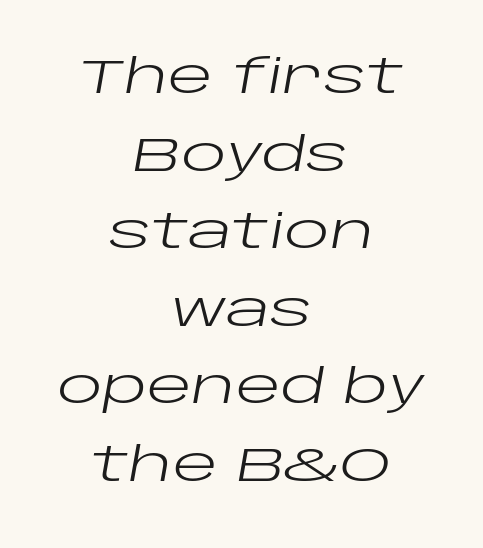
Q: Is the text bold? A: No.
Q: Is the text italic (slanted)? A: Yes, it leans right by about 10 degrees.
Q: Is the text underlined? A: No.
Q: How is the paragraph aligned? A: Centered.
Q: Is the spacing between letters normal or unusually wide? A: Normal.
Q: Is the spacing between lines tight, normal or loose? A: Normal.
Q: Width (condensed, normal, or wide)? A: Wide.
Q: Stroke contrast? A: Low.
Q: x-height? A: Large.
Q: Monospaced? A: No.
